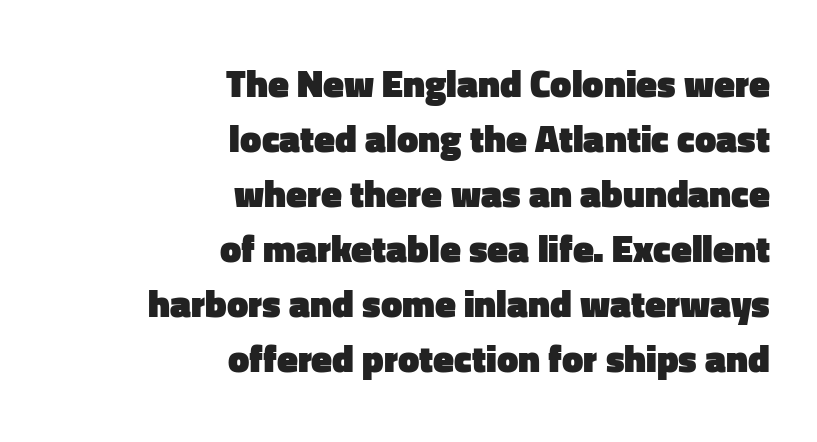
The image shows 38 px heavy sans-serif type, upright; set right-aligned, normal line spacing (1.45x), normal letter spacing, not underlined; low stroke contrast and a medium x-height.
